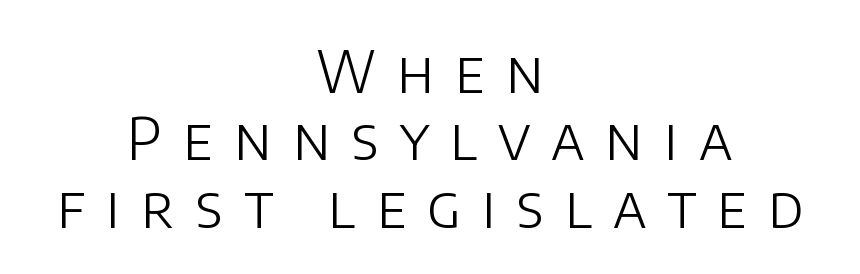
The image shows 58 px light sans-serif type, upright; set centered, line spacing 1.16x, unusually wide letter spacing (+0.36 em), not underlined; low stroke contrast and a large x-height.
